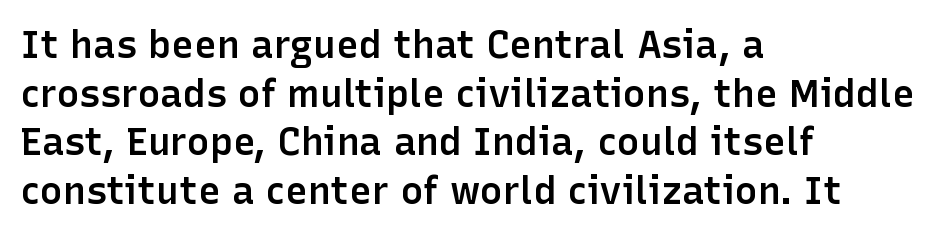
A typesetter would call this zero additional tracking. To sum up the face: it is a sans, with no serifs. The face used here is a semibold: visibly heavier than regular, lighter than bold. Varying glyph widths throughout — classic text-font behaviour. Nope, not italic — everything's standing straight.
